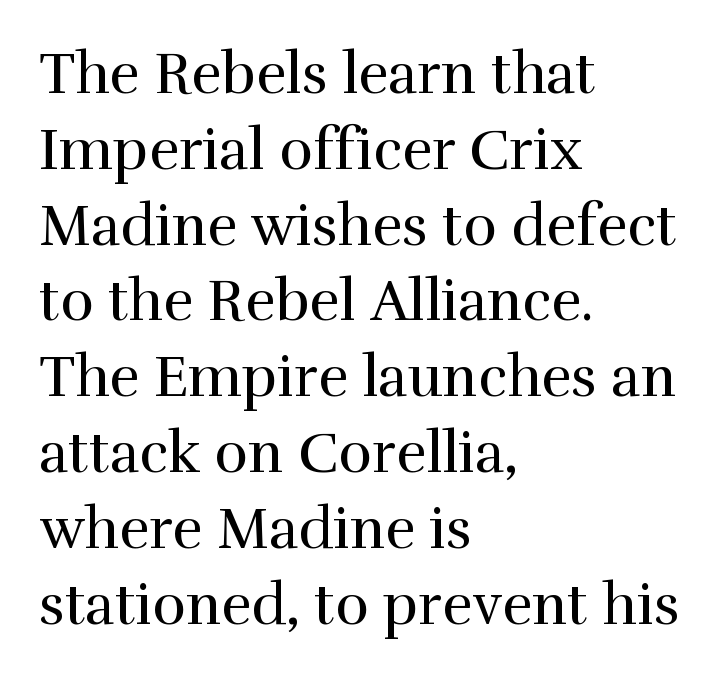
Think standard paragraph weight, or any step lighter than that. The typesetter chose a ragged-right arrangement here. In terms of posture, this sample is upright. These lines are rendered in a variable-pitch font.
